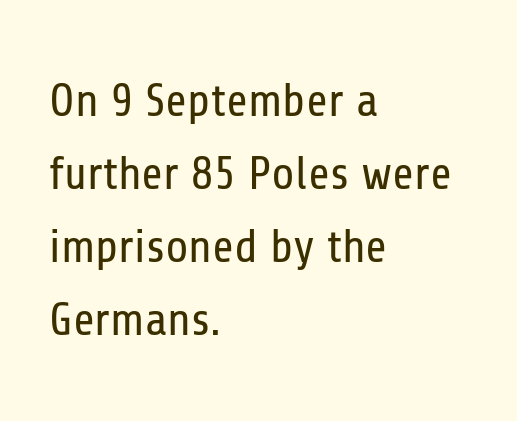
{"serif": "no", "italic": "no", "bold": "no", "weight": "regular", "width": "condensed", "stroke_contrast": "low", "x_height": "medium", "monospaced": "no", "underline": "no", "align": "left", "line_spacing": "normal", "line_spacing_ratio": 1.55, "letter_spacing": "normal", "letter_spacing_em": 0.0, "glyph_px": 47}
